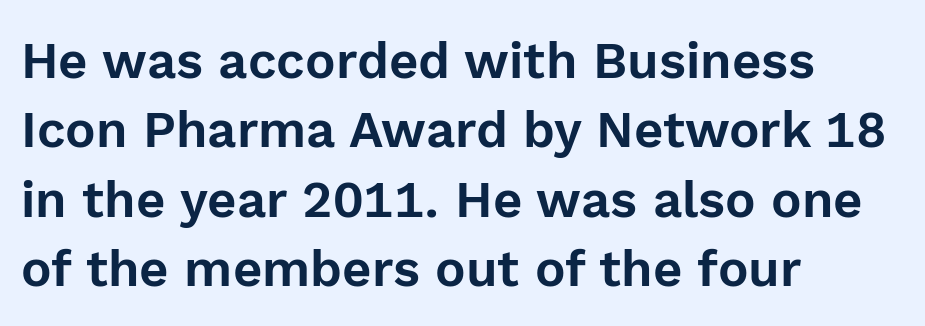
Q: Is the text italic (slanted)? A: No, it is upright.
Q: Is the typeface a serif or a sans-serif typeface? A: Sans-serif.
Q: Is the text underlined? A: No.
Q: How is the paragraph aligned? A: Left-aligned.
Q: Is the spacing between letters normal or unusually wide? A: Normal.
Q: Is the spacing between lines tight, normal or loose? A: Normal.
Q: Width (condensed, normal, or wide)? A: Normal.
Q: x-height? A: Medium.
Q: Monospaced? A: No.
